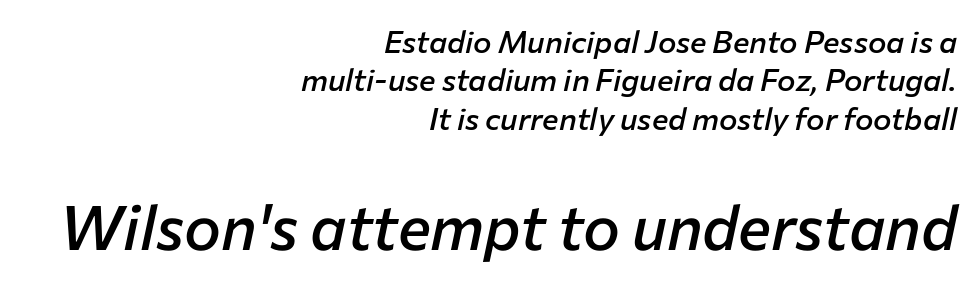
Words float on clear page, feet unadorned. Do the characters align in a grid? No, the font is proportional. The letterforms sit shoulder to shoulder at normal distance. The face used here is a semibold: visibly heavier than regular, lighter than bold.
